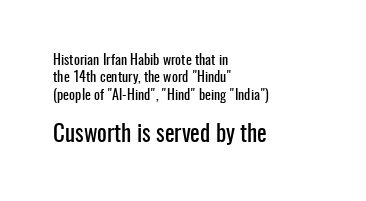
Look at the tracking — it's just the regular setting, nothing added. The type sits square on the baseline with zero lean. The more generous point size was reserved for the lower chunk. Unmarked baselines from the first word to the last. These lines stack with their left ends in a neat column.
